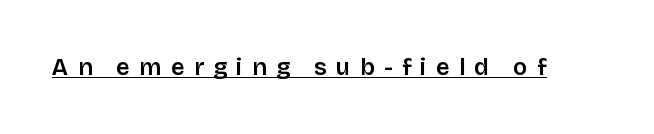
How heavy is the stroke? Medium-heavy — a semibold, shy of bold. Posture: upright roman. The face used here is rendered with a markedly widened letterfit. Notice how a bar underscores the lettering throughout.
